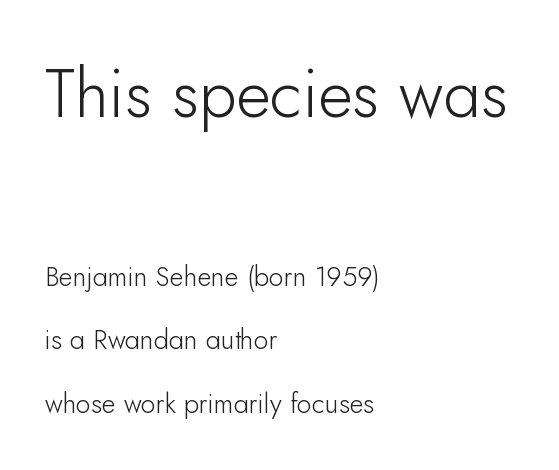
In terms of posture, this sample is upright. Look at the tracking — it's just the regular setting, nothing added. The text was rendered using a sans face with plain stroke endings. The first block has been scaled up relative to the second.
